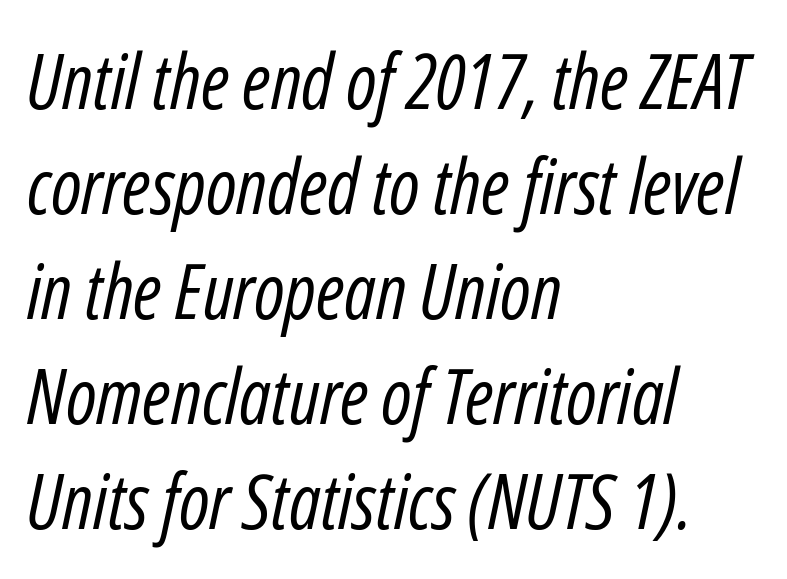
{"italic": "yes", "lean": "right", "slant_degrees": 12, "bold": "no", "weight": "regular", "width": "condensed", "stroke_contrast": "low", "x_height": "medium", "monospaced": "no", "underline": "no", "align": "left", "line_spacing": "normal", "line_spacing_ratio": 1.38, "letter_spacing": "normal", "letter_spacing_em": 0.0, "glyph_px": 76}
